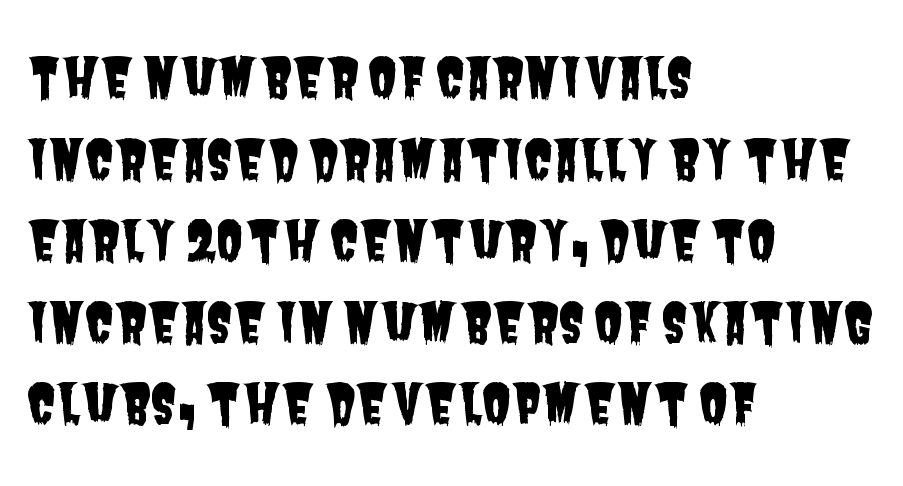
Q: Is the typeface a serif or a sans-serif typeface? A: Sans-serif.
Q: Is the text underlined? A: No.
Q: How is the paragraph aligned? A: Left-aligned.
Q: Is the spacing between letters normal or unusually wide? A: Normal.
Q: Is the spacing between lines tight, normal or loose? A: Normal.
Q: Width (condensed, normal, or wide)? A: Condensed.
Q: Stroke contrast? A: Low.
Q: x-height? A: Large.
Q: Monospaced? A: No.
